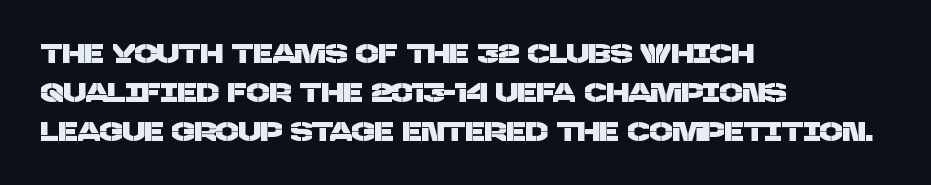
{"underline": "no", "align": "left", "line_spacing": "normal", "line_spacing_ratio": 1.44, "letter_spacing": "normal", "letter_spacing_em": 0.0, "glyph_px": 27}
